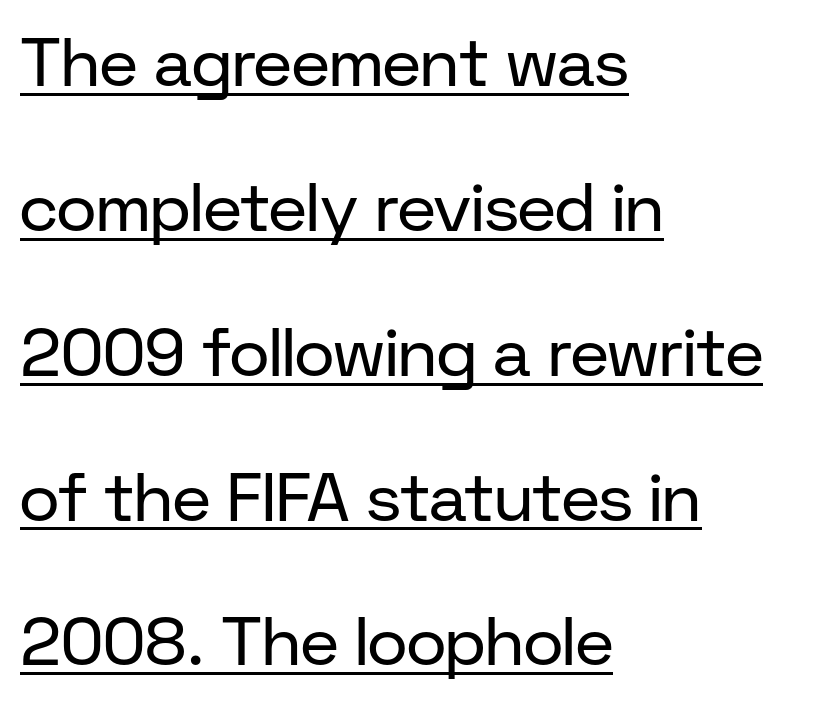
On a weight scale, this lands at 450 or below. A typesetter would mark this as roman, not italic. Is this a sans? Yes — the strokes have no serifs. Here the glyphs are tracked normally, forming tight word shapes. If you drew a ruler down the left edge, every line would touch it. Horizontal bands of white between lines are thick stripes.
